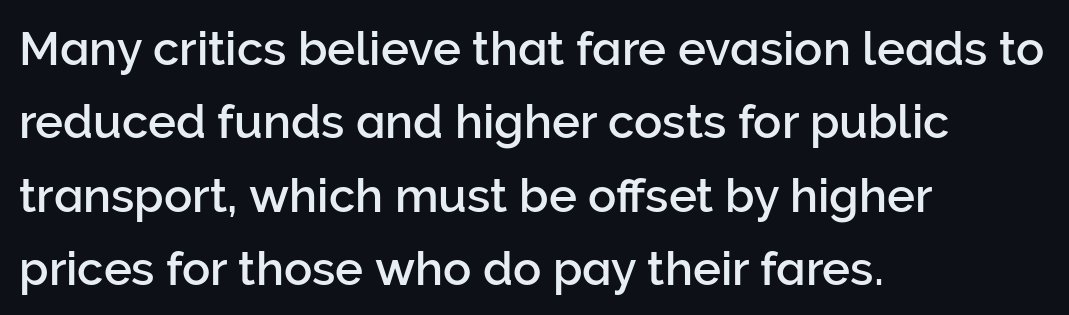
The image shows 47 px sans-serif type, upright; set left-aligned, normal line spacing (1.56x), normal letter spacing, not underlined; low stroke contrast and a medium x-height.
